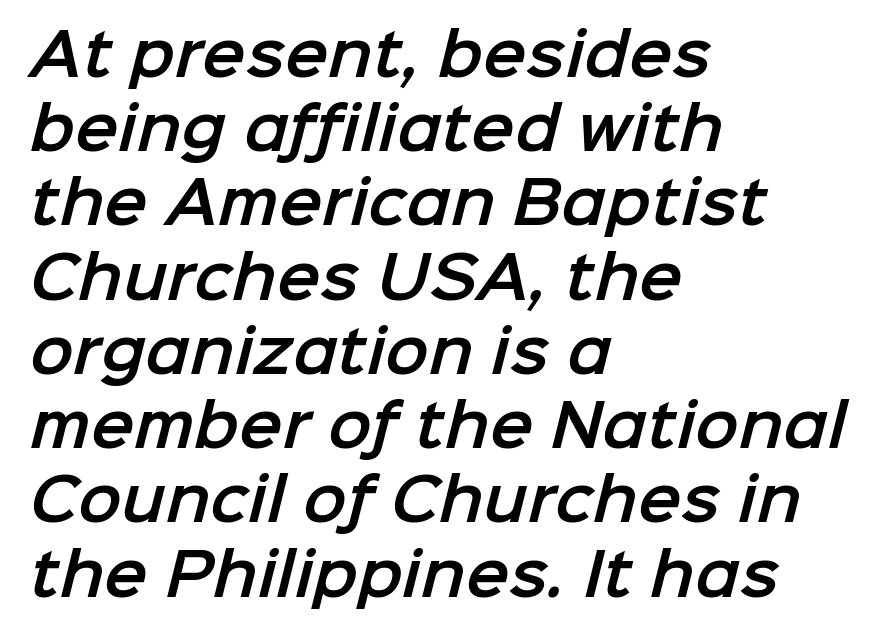
{"serif": "no", "width": "normal", "stroke_contrast": "low", "x_height": "medium", "monospaced": "no", "underline": "no", "align": "left", "line_spacing": "normal", "line_spacing_ratio": 1.28, "letter_spacing": "normal", "letter_spacing_em": 0.0, "glyph_px": 58}
